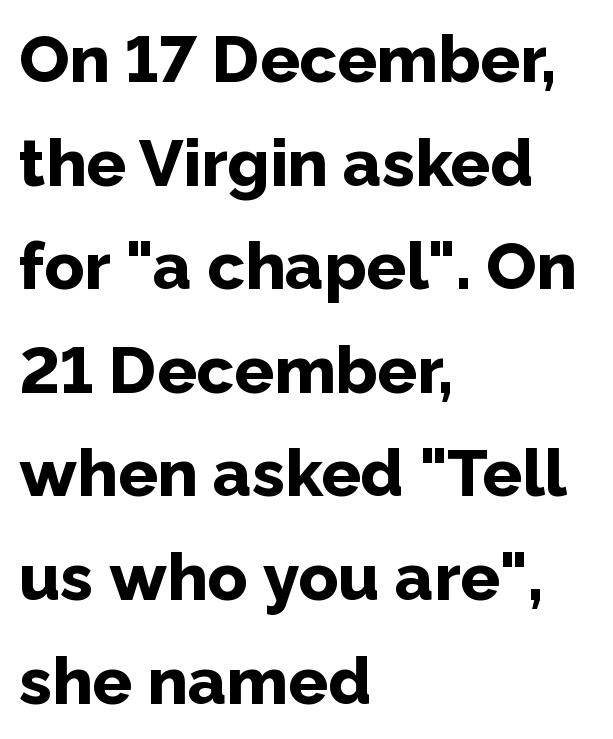
Q: Is the text bold? A: Yes.
Q: Is the text italic (slanted)? A: No, it is upright.
Q: Is the typeface a serif or a sans-serif typeface? A: Sans-serif.
Q: Is the text underlined? A: No.
Q: How is the paragraph aligned? A: Left-aligned.
Q: Is the spacing between letters normal or unusually wide? A: Normal.
Q: Is the spacing between lines tight, normal or loose? A: Normal.
Q: Width (condensed, normal, or wide)? A: Normal.
Q: Stroke contrast? A: Low.
Q: x-height? A: Medium.
Q: Monospaced? A: No.
